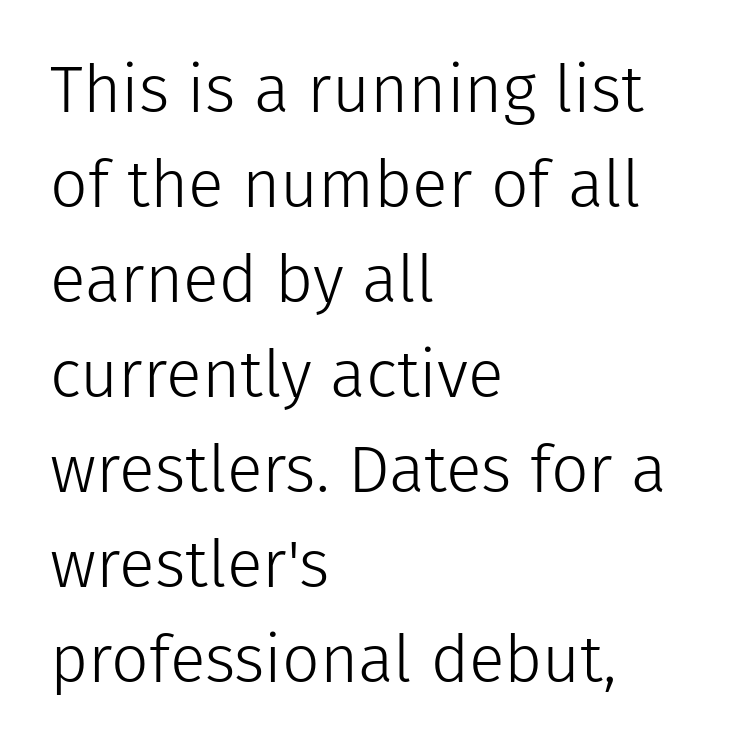
Weight class: somewhere from thin through regular. Just letters on the line, the space beneath them empty. Spacing verdict: proportional, widths tailored to each character. Classification — sans serif. Every stem runs plumb, perpendicular to the baseline. The rendering keeps characters at their native spacing.
